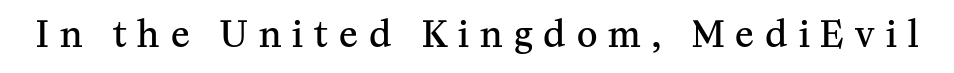
The image shows 35 px semibold serif type, upright; set unusually wide letter spacing (+0.32 em), not underlined; medium stroke contrast and a medium x-height.
